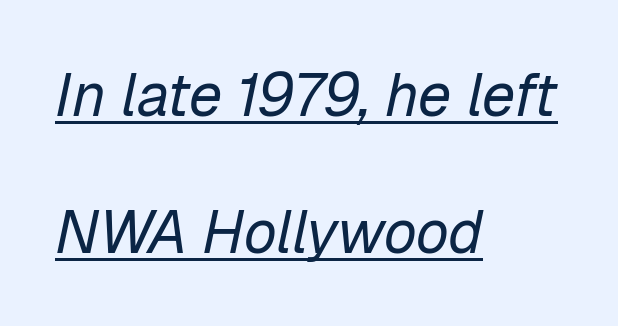
{"italic": "yes", "lean": "right", "slant_degrees": 12, "bold": "no", "weight": "regular", "width": "normal", "stroke_contrast": "low", "x_height": "medium", "monospaced": "no", "underline": "yes", "align": "left", "line_spacing": "loose", "line_spacing_ratio": 2.28, "letter_spacing": "normal", "letter_spacing_em": 0.0, "glyph_px": 60}
